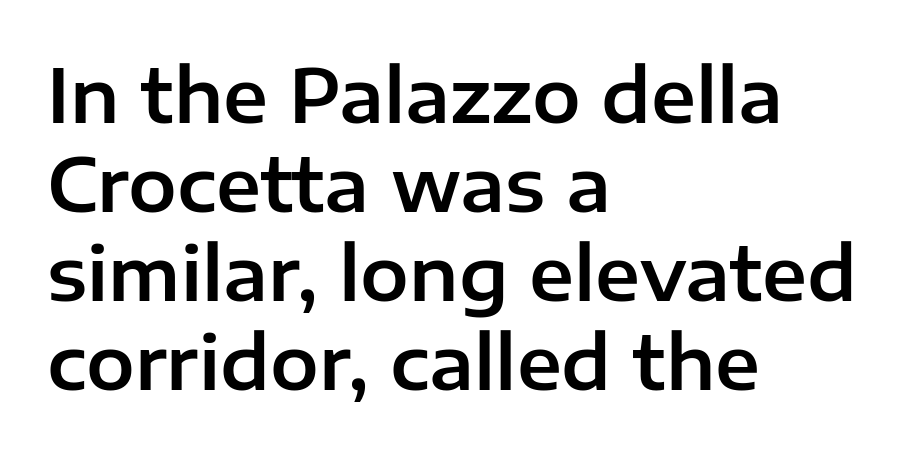
The text was rendered using a sans face with plain stroke endings. You could not count columns in this text — the font is proportionally spaced. Upright lettering throughout. The rendering anchors every line to the left-hand side. The words here are not underlined.
